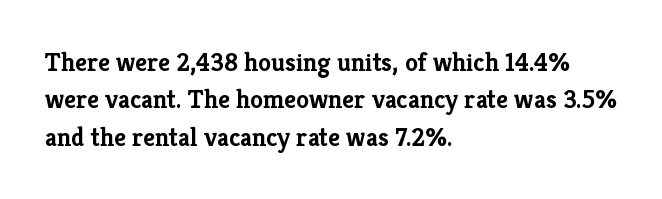
The image shows 26 px bold type, upright; set left-aligned, normal line spacing (1.44x), normal letter spacing, not underlined.
